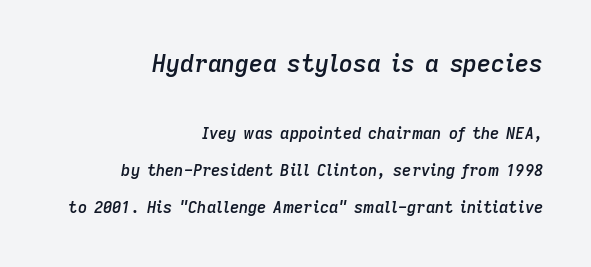
The image shows 24 px text type, italic (leaning right); set right-aligned, loose line spacing (2.32x), normal letter spacing, not underlined; the first (top) block is 1.5x larger.
